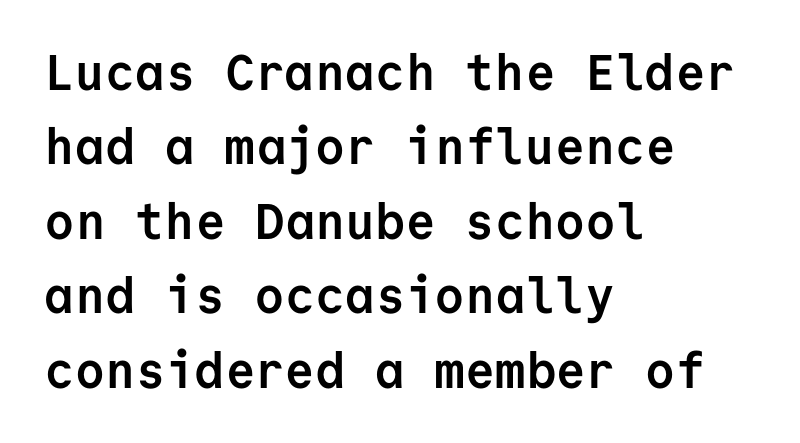
{"serif": "no", "italic": "no", "bold": "yes", "weight": "semibold", "width": "normal", "stroke_contrast": "low", "x_height": "medium", "monospaced": "yes", "underline": "no", "align": "left", "line_spacing": "normal", "line_spacing_ratio": 1.49, "letter_spacing": "normal", "letter_spacing_em": 0.0, "glyph_px": 50}
